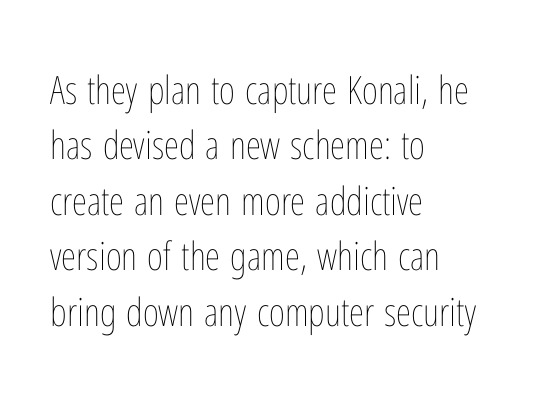
{"italic": "no", "bold": "no", "weight": "thin", "width": "condensed", "stroke_contrast": "low", "x_height": "medium", "monospaced": "no", "underline": "no", "align": "left", "line_spacing": "normal", "line_spacing_ratio": 1.42, "letter_spacing": "normal", "letter_spacing_em": 0.0, "glyph_px": 39}
